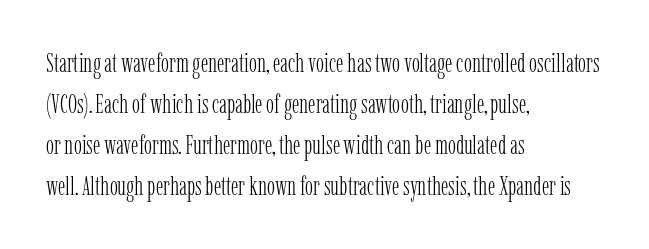
On a weight scale, this lands at 450 or below. The passage shown has conventional tracking throughout. A normal amount of white space separates one row of letters from the next. The rag falls on the right side of this text block.
